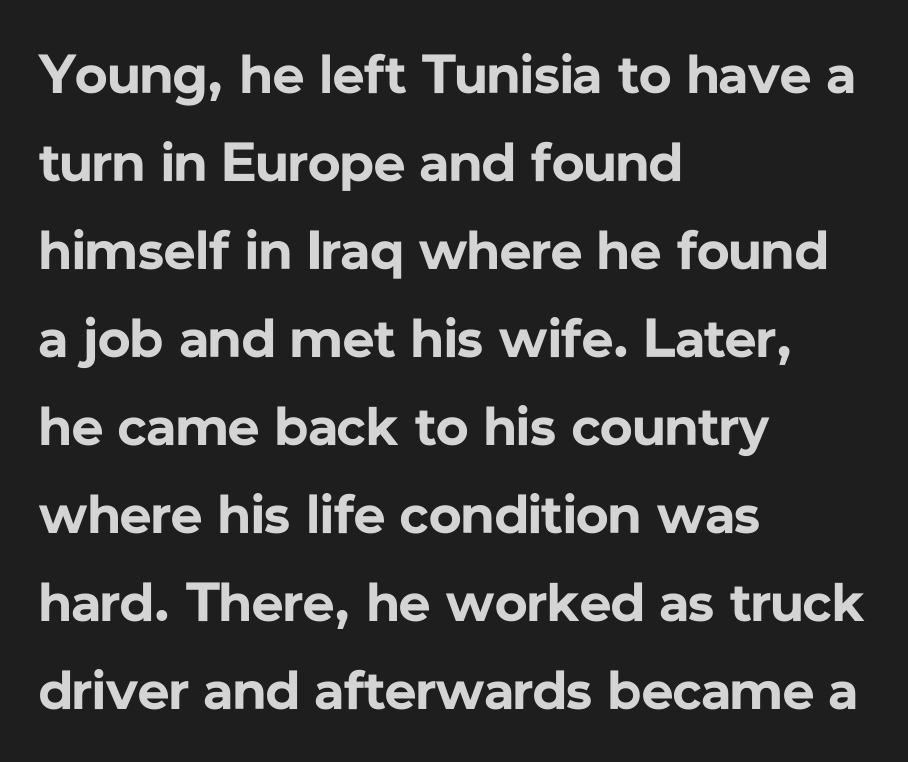
The image shows 55 px bold sans-serif type, upright; set left-aligned, normal line spacing (1.6x), normal letter spacing, not underlined; low stroke contrast and a medium x-height.
